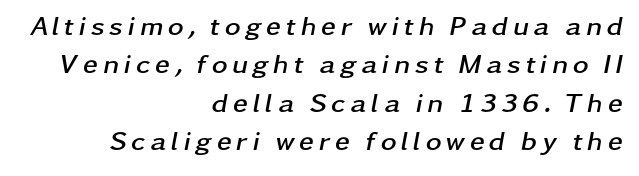
{"italic": "yes", "lean": "right", "slant_degrees": 11, "bold": "yes", "underline": "no", "align": "right", "line_spacing": "normal", "line_spacing_ratio": 1.42, "glyph_px": 27}
